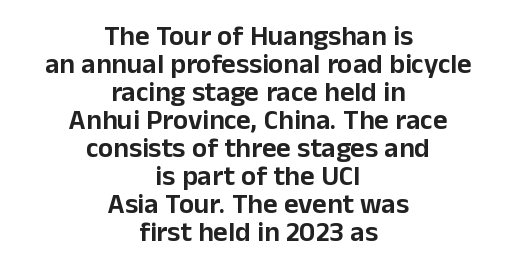
How are the letters spaced? Ordinarily, with no added tracking. In CSS terms this would be text-align: center. No italicization has been applied; the sample stays upright. The typeface chosen for these lines omits serifs. Regarding leading, the lines here are crowded together.
